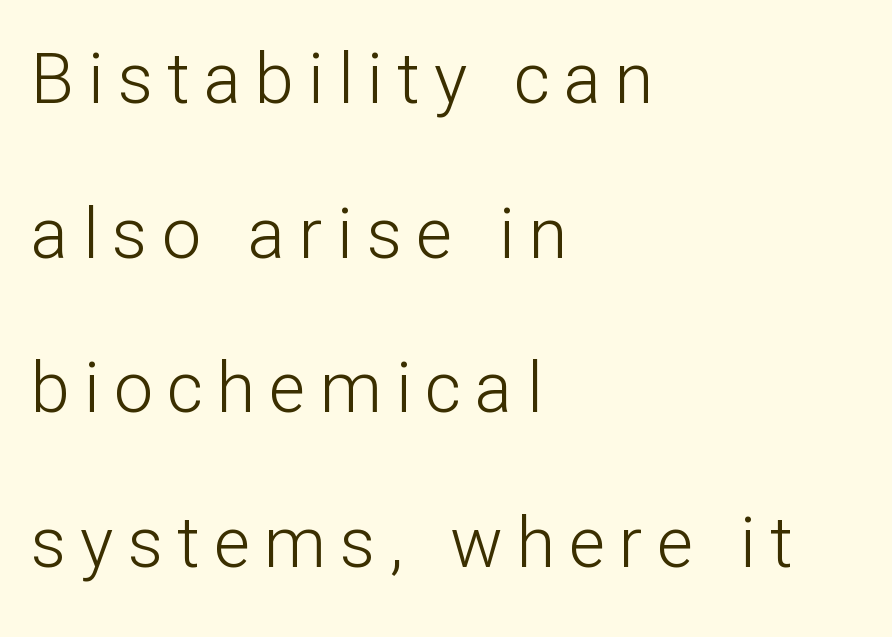
The image shows 70 px light sans-serif type, upright; set left-aligned, loose line spacing (2.21x), unusually wide letter spacing (+0.2 em), not underlined; low stroke contrast and a medium x-height.
